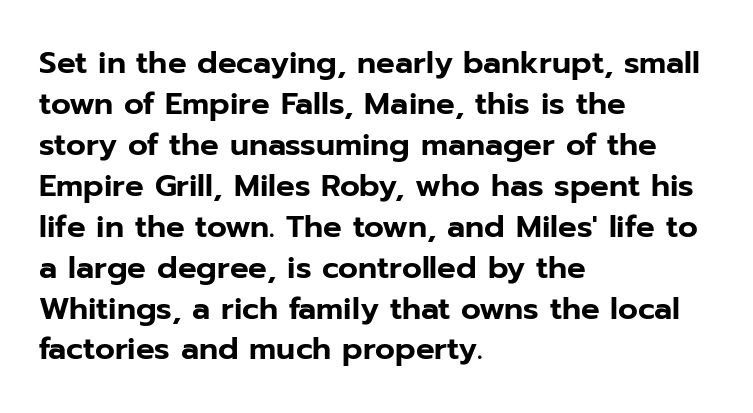
Q: Is the text italic (slanted)? A: No, it is upright.
Q: Is the typeface a serif or a sans-serif typeface? A: Sans-serif.
Q: Is the text underlined? A: No.
Q: How is the paragraph aligned? A: Left-aligned.
Q: Is the spacing between letters normal or unusually wide? A: Normal.
Q: Is the spacing between lines tight, normal or loose? A: Normal.
Q: Width (condensed, normal, or wide)? A: Normal.
Q: Stroke contrast? A: Low.
Q: x-height? A: Medium.
Q: Monospaced? A: No.
